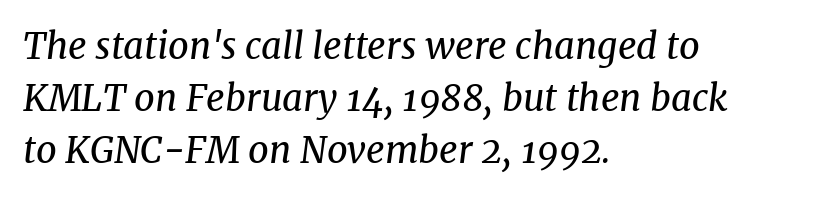
The font's italic variant was chosen for this text. These glyphs show unthickened strokes, regular width or finer. Line spacing here is normal. Proportional: the letters do not fall into vertical columns.
